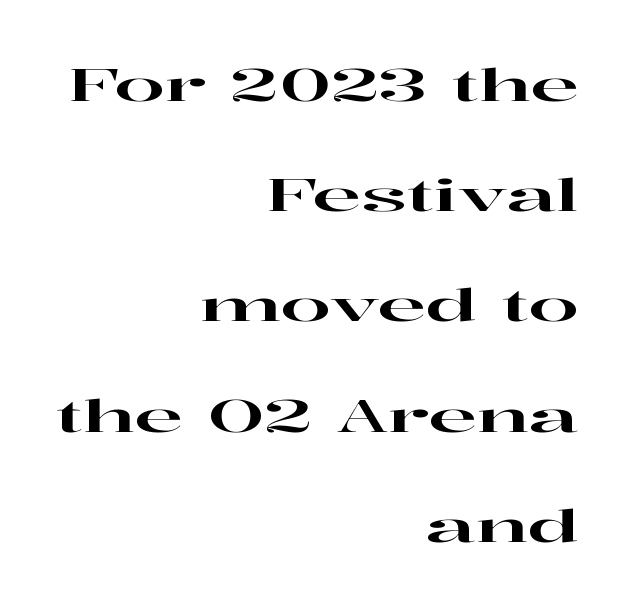
The image shows 45 px wide serif type, upright; set right-aligned, loose line spacing (2.45x), normal letter spacing, not underlined; high stroke contrast and a medium x-height.
